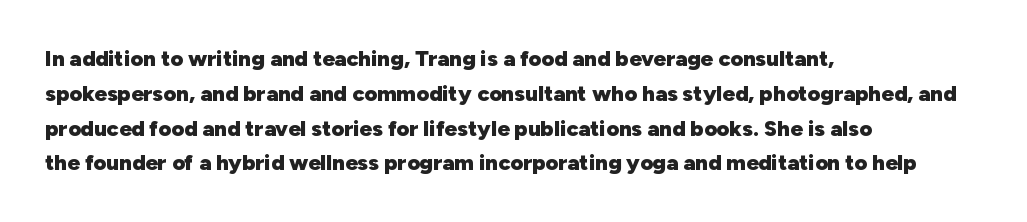
The image shows 22 px bold type, upright; set left-aligned, normal line spacing (1.58x), normal letter spacing, not underlined.
